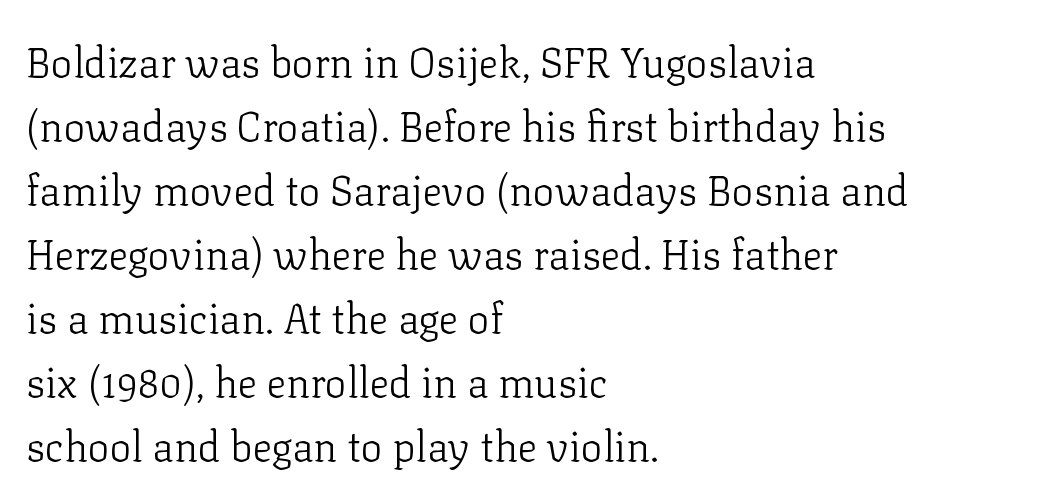
{"serif": "yes", "italic": "no", "bold": "no", "weight": "light", "width": "normal", "stroke_contrast": "low", "x_height": "medium", "monospaced": "no", "underline": "no", "align": "left", "line_spacing": "normal", "line_spacing_ratio": 1.56, "letter_spacing": "normal", "letter_spacing_em": 0.0, "glyph_px": 41}
